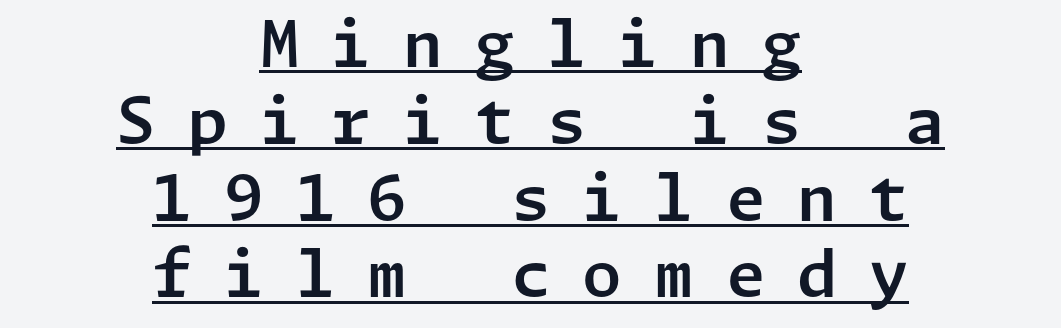
Here the glyphs are tracked loosely, breaking word shapes into spaced letters. These lines are composed in type without serifs. Every word sits above its own underline. Rendered with straight, roman letterforms. The rag falls on both sides of this text block equally.
